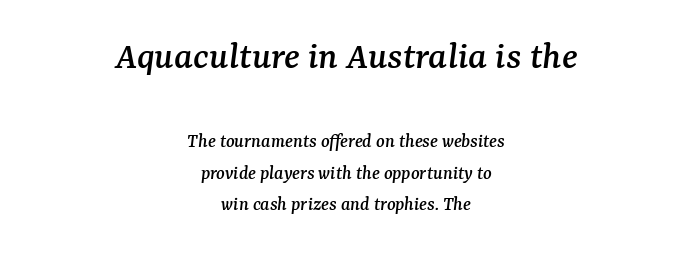
{"serif": "yes", "italic": "yes", "lean": "right", "slant_degrees": 7, "width": "normal", "stroke_contrast": "medium", "x_height": "medium", "monospaced": "no", "underline": "no", "align": "center", "line_spacing": "normal", "line_spacing_ratio": 1.56, "letter_spacing": "normal", "letter_spacing_em": 0.0, "larger_block": "first", "size_ratio": 2.0, "glyph_px": 40}
